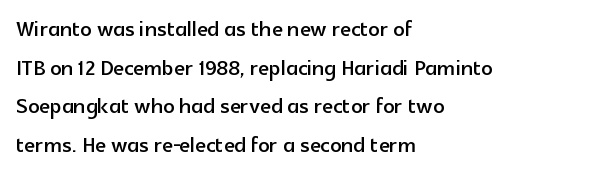
Q: Is the text italic (slanted)? A: No, it is upright.
Q: Is the typeface a serif or a sans-serif typeface? A: Sans-serif.
Q: Is the text underlined? A: No.
Q: How is the paragraph aligned? A: Left-aligned.
Q: Is the spacing between letters normal or unusually wide? A: Normal.
Q: Is the spacing between lines tight, normal or loose? A: Normal.
Q: Width (condensed, normal, or wide)? A: Normal.
Q: x-height? A: Medium.
Q: Monospaced? A: No.
